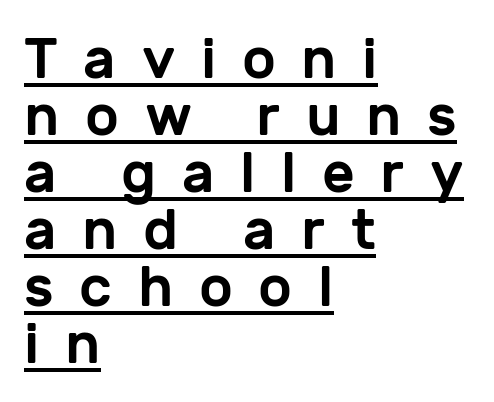
Q: Is the text italic (slanted)? A: No, it is upright.
Q: Is the typeface a serif or a sans-serif typeface? A: Sans-serif.
Q: Is the text underlined? A: Yes.
Q: How is the paragraph aligned? A: Left-aligned.
Q: Is the spacing between letters normal or unusually wide? A: Unusually wide.
Q: Is the spacing between lines tight, normal or loose? A: Tight.
Q: Width (condensed, normal, or wide)? A: Normal.
Q: Stroke contrast? A: Low.
Q: x-height? A: Medium.
Q: Monospaced? A: No.
